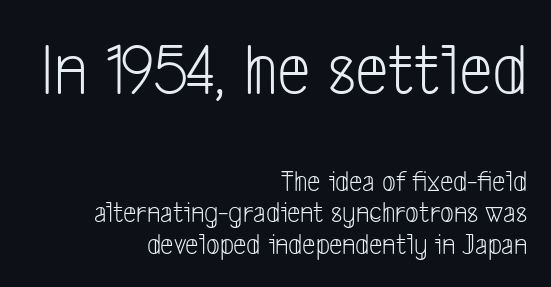
Q: Is the text bold? A: No.
Q: Is the typeface a serif or a sans-serif typeface? A: Sans-serif.
Q: Is the text underlined? A: No.
Q: How is the paragraph aligned? A: Right-aligned.
Q: Is the spacing between letters normal or unusually wide? A: Normal.
Q: Is the spacing between lines tight, normal or loose? A: Tight.
Q: Which block of text is set in a larger size, the first (top) or the second (bottom)? A: The first (top) one.
Q: Width (condensed, normal, or wide)? A: Condensed.
Q: Stroke contrast? A: Low.
Q: x-height? A: Medium.
Q: Monospaced? A: No.
